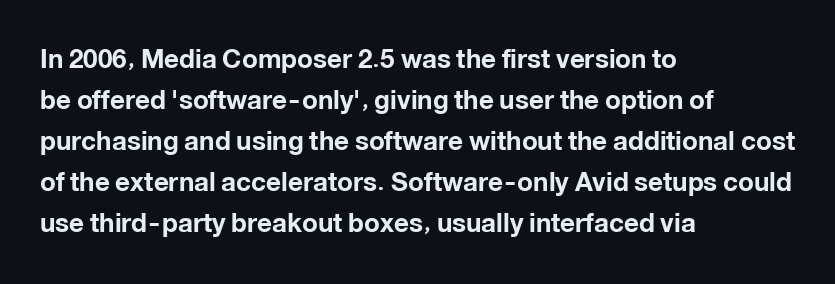
The image shows 26 px bold type, upright; set left-aligned, normal line spacing (1.58x), normal letter spacing, not underlined.
